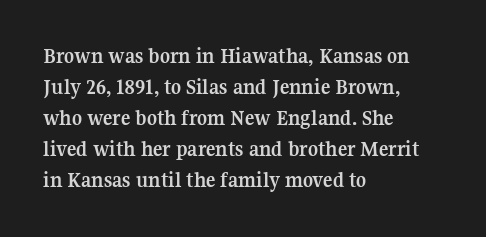
Q: Is the text bold? A: Yes.
Q: Is the text italic (slanted)? A: No, it is upright.
Q: Is the text underlined? A: No.
Q: How is the paragraph aligned? A: Left-aligned.
Q: Is the spacing between letters normal or unusually wide? A: Normal.
Q: Is the spacing between lines tight, normal or loose? A: Normal.
